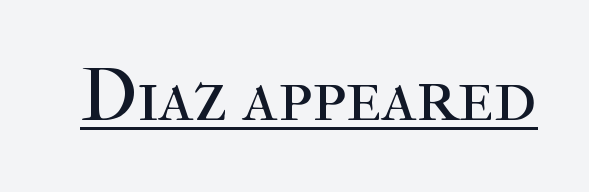
{"serif": "yes", "italic": "no", "bold": "no", "weight": "regular", "width": "normal", "stroke_contrast": "high", "x_height": "medium", "monospaced": "no", "underline": "yes", "letter_spacing": "normal", "letter_spacing_em": 0.0, "glyph_px": 74}
